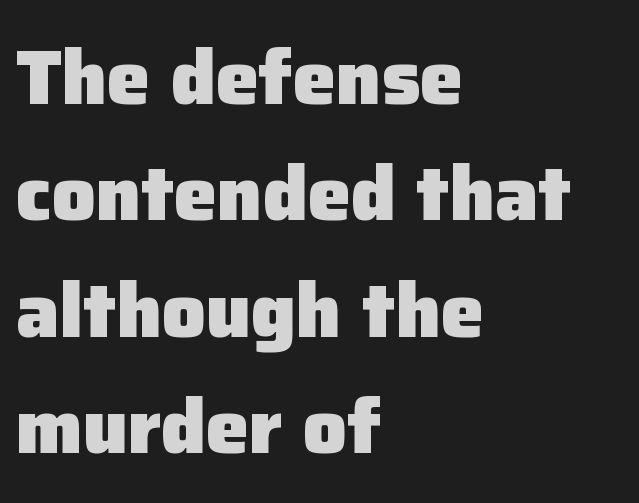
Q: Is the text bold? A: Yes.
Q: Is the text italic (slanted)? A: No, it is upright.
Q: Is the typeface a serif or a sans-serif typeface? A: Sans-serif.
Q: Is the text underlined? A: No.
Q: How is the paragraph aligned? A: Left-aligned.
Q: Is the spacing between letters normal or unusually wide? A: Normal.
Q: Is the spacing between lines tight, normal or loose? A: Normal.
Q: Width (condensed, normal, or wide)? A: Normal.
Q: Stroke contrast? A: Low.
Q: x-height? A: Medium.
Q: Monospaced? A: No.
